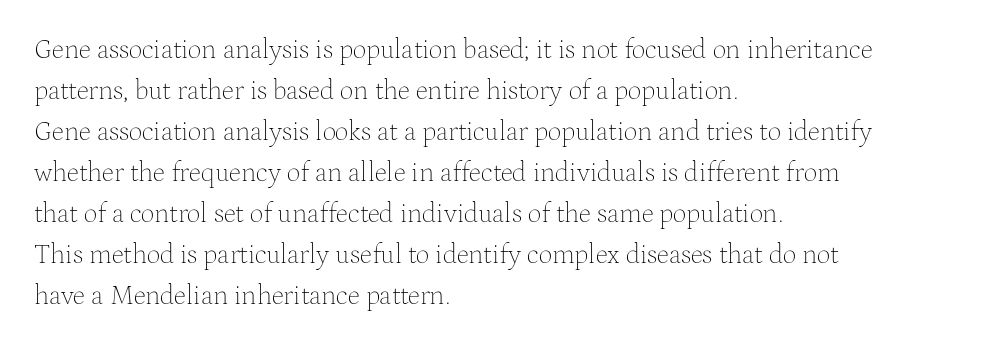
Q: Is the text bold? A: No.
Q: Is the text italic (slanted)? A: No, it is upright.
Q: Is the text underlined? A: No.
Q: How is the paragraph aligned? A: Left-aligned.
Q: Is the spacing between letters normal or unusually wide? A: Normal.
Q: Is the spacing between lines tight, normal or loose? A: Normal.
